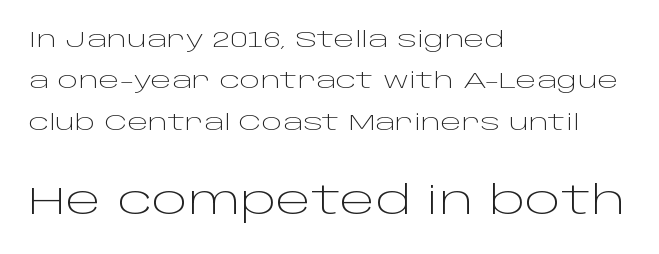
The image shows 38 px light, wide sans-serif type, upright; set left-aligned, line spacing 1.88x, normal letter spacing, not underlined; the second (bottom) block is 1.73x larger; low stroke contrast and a large x-height.
